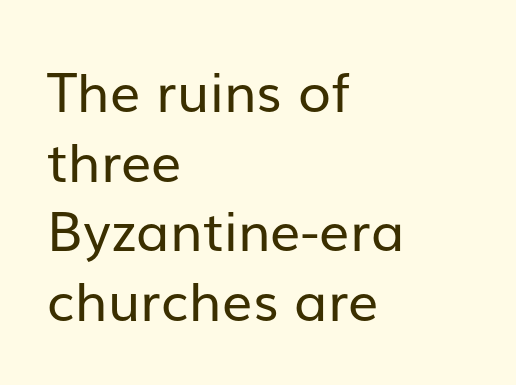
Q: Is the text bold? A: No.
Q: Is the text italic (slanted)? A: No, it is upright.
Q: Is the typeface a serif or a sans-serif typeface? A: Sans-serif.
Q: Is the text underlined? A: No.
Q: How is the paragraph aligned? A: Left-aligned.
Q: Is the spacing between letters normal or unusually wide? A: Normal.
Q: Is the spacing between lines tight, normal or loose? A: Normal.
Q: Width (condensed, normal, or wide)? A: Normal.
Q: Stroke contrast? A: Low.
Q: x-height? A: Medium.
Q: Monospaced? A: No.
